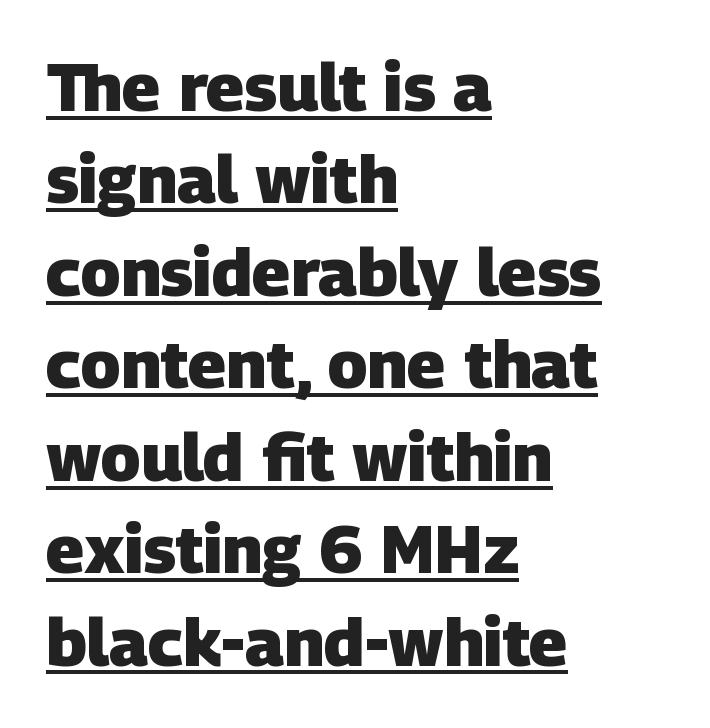
{"serif": "no", "bold": "yes", "weight": "heavy", "width": "normal", "stroke_contrast": "low", "x_height": "large", "monospaced": "no", "underline": "yes", "align": "left", "line_spacing": "normal", "line_spacing_ratio": 1.38, "letter_spacing": "normal", "letter_spacing_em": 0.0, "glyph_px": 67}
